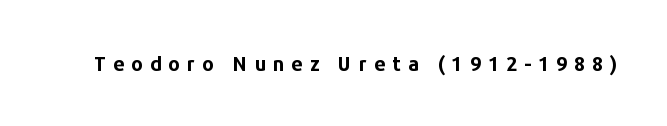
Does extra space separate the letters? Yes, quite a lot of it. The passage shown is not underscored anywhere. These words are printed bold, with thick strokes throughout. Posture: upright roman.
